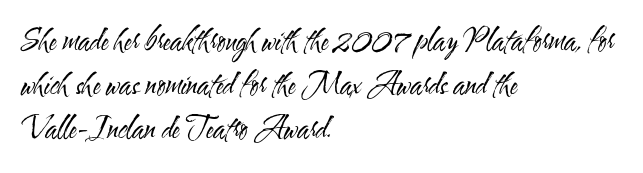
Default kerning and tracking; the words read as compact shapes. Here the designer chose a conventional face with non-uniform glyph widths. The passage shown stacks its lines at a standard gap.
